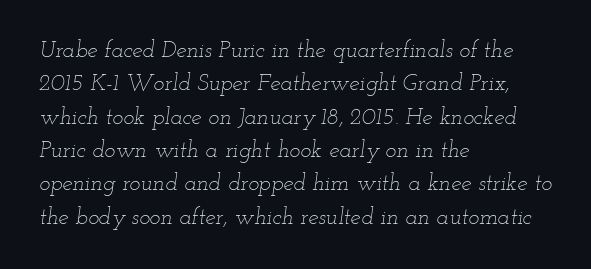
{"italic": "yes", "lean": "right", "slant_degrees": 12, "bold": "no", "underline": "no", "align": "left", "line_spacing": "normal", "line_spacing_ratio": 1.45, "letter_spacing": "normal", "letter_spacing_em": 0.0, "glyph_px": 23}
